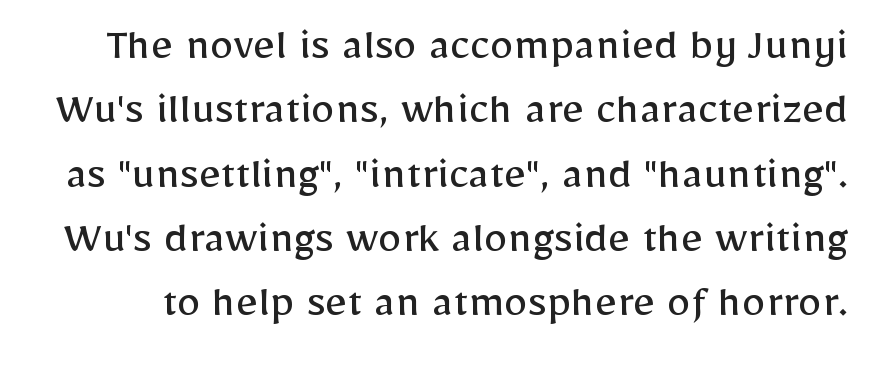
The image shows 48 px regular-weight sans-serif type, upright; set normal line spacing (1.34x), normal letter spacing, not underlined; low stroke contrast and a medium x-height.
